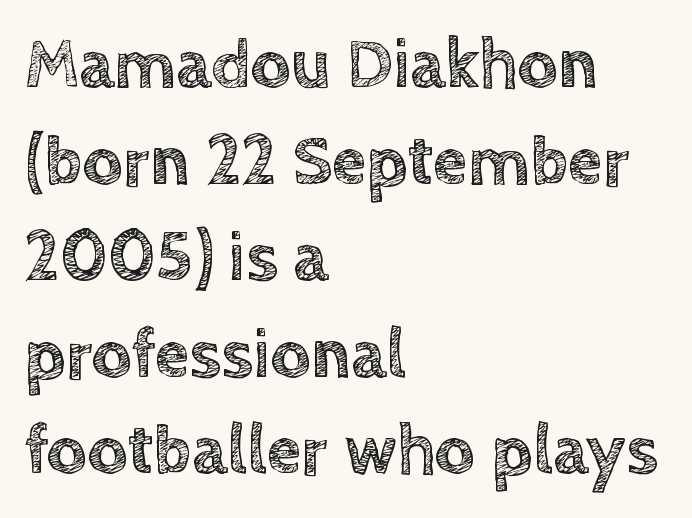
Q: Is the text italic (slanted)? A: No, it is upright.
Q: Is the text underlined? A: No.
Q: How is the paragraph aligned? A: Left-aligned.
Q: Is the spacing between letters normal or unusually wide? A: Normal.
Q: Is the spacing between lines tight, normal or loose? A: Normal.
Q: Width (condensed, normal, or wide)? A: Normal.
Q: x-height? A: Large.
Q: Monospaced? A: No.
